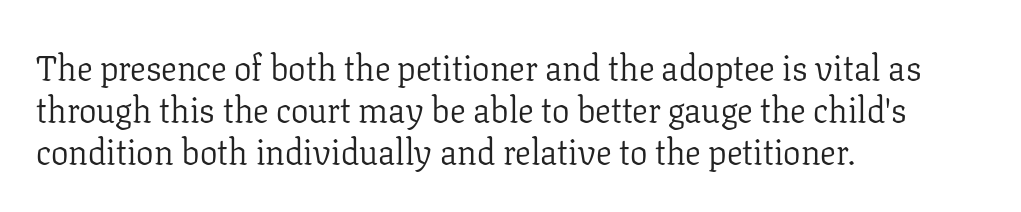
{"serif": "yes", "italic": "no", "bold": "no", "weight": "light", "width": "normal", "stroke_contrast": "low", "x_height": "medium", "monospaced": "no", "underline": "no", "align": "left", "line_spacing_ratio": 1.2, "letter_spacing": "normal", "letter_spacing_em": 0.0, "glyph_px": 35}
